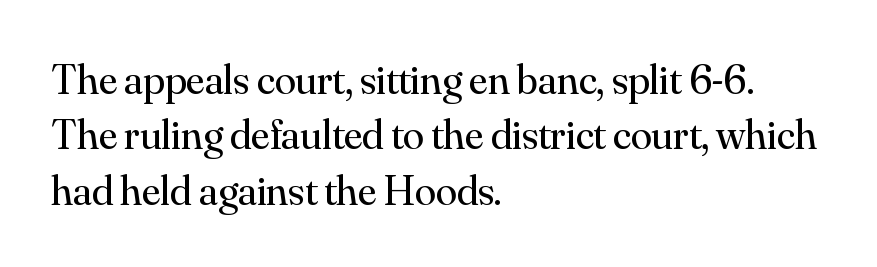
The image shows 43 px regular-weight serif type, upright; set left-aligned, normal line spacing (1.29x), normal letter spacing, not underlined; medium stroke contrast and a small x-height.
